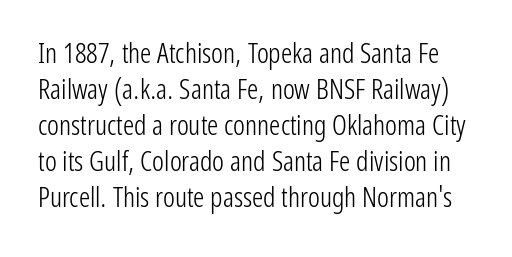
{"serif": "no", "italic": "no", "bold": "no", "weight": "light", "width": "condensed", "stroke_contrast": "low", "x_height": "medium", "monospaced": "no", "underline": "no", "line_spacing": "normal", "line_spacing_ratio": 1.29, "letter_spacing": "normal", "letter_spacing_em": 0.0, "glyph_px": 28}
